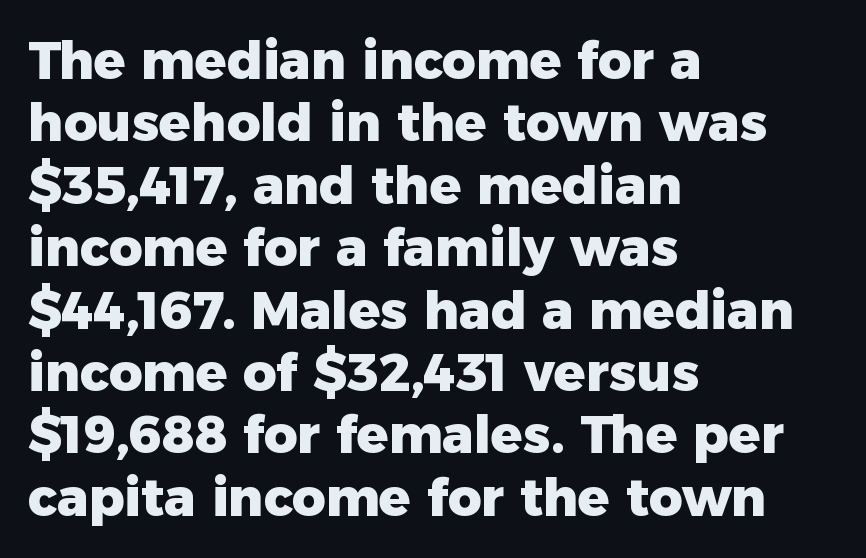
Q: Is the text bold? A: Yes.
Q: Is the text italic (slanted)? A: No, it is upright.
Q: Is the typeface a serif or a sans-serif typeface? A: Sans-serif.
Q: Is the text underlined? A: No.
Q: How is the paragraph aligned? A: Left-aligned.
Q: Is the spacing between letters normal or unusually wide? A: Normal.
Q: Width (condensed, normal, or wide)? A: Normal.
Q: Stroke contrast? A: Low.
Q: x-height? A: Medium.
Q: Monospaced? A: No.
